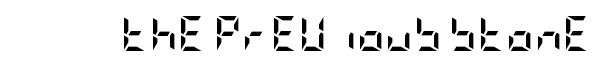
The strokes are fattened all the way to bold. The text was rendered using a sans face with plain stroke endings. Honestly, the letter spacing is just normal — you wouldn't notice it. Rule under the text: the space is simply empty. The typography opts for an upright posture over an oblique one.
